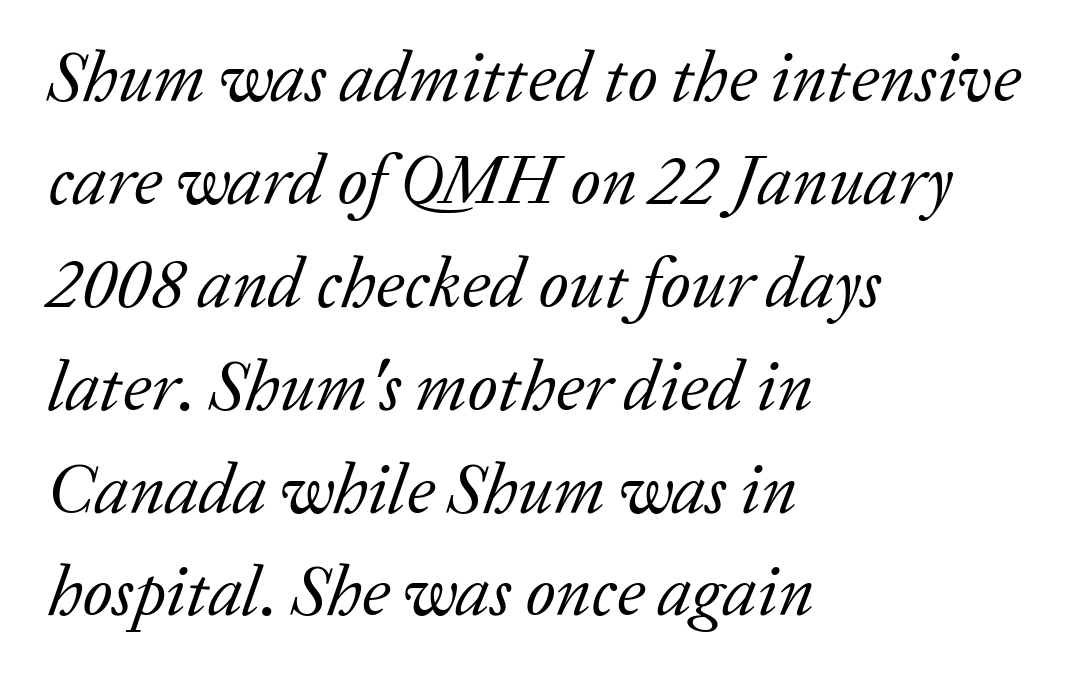
Q: Is the text bold? A: No.
Q: Is the text italic (slanted)? A: Yes, it leans right by about 20 degrees.
Q: Is the typeface a serif or a sans-serif typeface? A: Serif.
Q: Is the text underlined? A: No.
Q: How is the paragraph aligned? A: Left-aligned.
Q: Is the spacing between letters normal or unusually wide? A: Normal.
Q: Is the spacing between lines tight, normal or loose? A: Normal.
Q: Width (condensed, normal, or wide)? A: Normal.
Q: Stroke contrast? A: Low.
Q: x-height? A: Medium.
Q: Monospaced? A: No.
